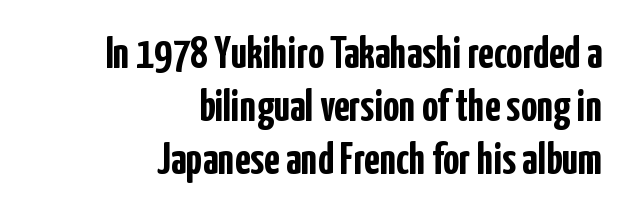
Quick note: not italic, upright. This rendering leaves character spacing at its baseline value. Compared with an ordinary text face, these strokes are far heavier — a full bold. The letters advance in unequal steps, a hallmark of proportional type.
